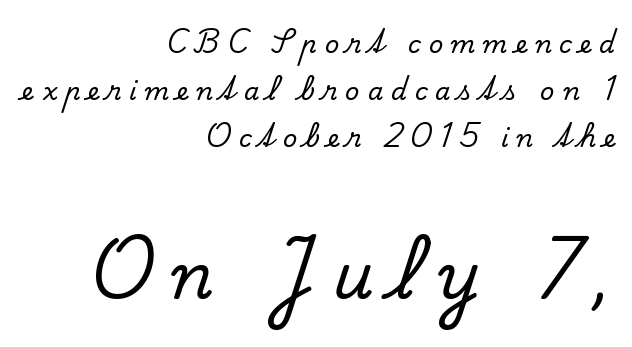
The image shows 63 px serif type; set right-aligned, line spacing 1.89x, unusually wide letter spacing (+0.31 em), not underlined; the second (bottom) block is 2.52x larger; low stroke contrast and a small x-height.
